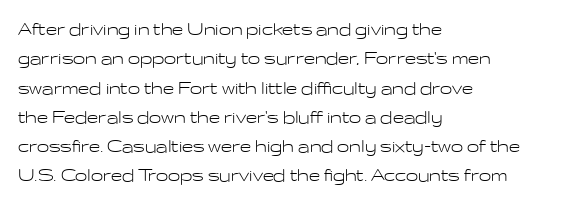
Caption: face not bold, strokes unweighted. Whoever set this chose a conventional vertical rhythm. This sample uses plain, unmodified letter spacing. The lettering stays uniformly vertical, giving the passage a roman look. Rule under the text: the space is simply empty.
